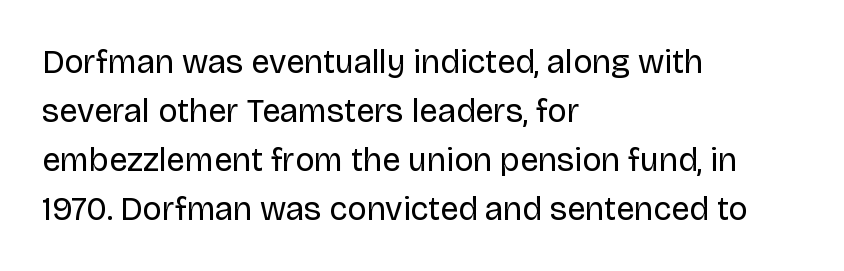
Q: Is the text bold? A: No.
Q: Is the text italic (slanted)? A: No, it is upright.
Q: Is the typeface a serif or a sans-serif typeface? A: Sans-serif.
Q: Is the text underlined? A: No.
Q: How is the paragraph aligned? A: Left-aligned.
Q: Is the spacing between letters normal or unusually wide? A: Normal.
Q: Is the spacing between lines tight, normal or loose? A: Normal.
Q: Width (condensed, normal, or wide)? A: Normal.
Q: Stroke contrast? A: Low.
Q: x-height? A: Large.
Q: Monospaced? A: No.
